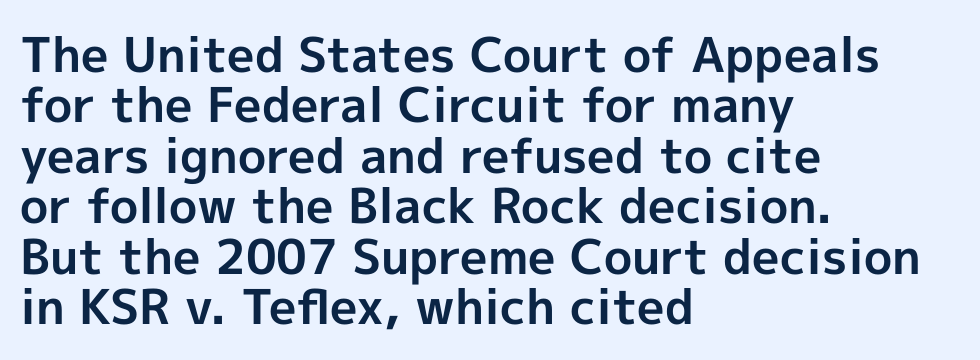
{"serif": "no", "italic": "no", "bold": "yes", "weight": "bold", "width": "normal", "x_height": "medium", "monospaced": "no", "underline": "no", "align": "left", "line_spacing": "tight", "line_spacing_ratio": 1.05, "letter_spacing": "normal", "letter_spacing_em": 0.0, "glyph_px": 48}
